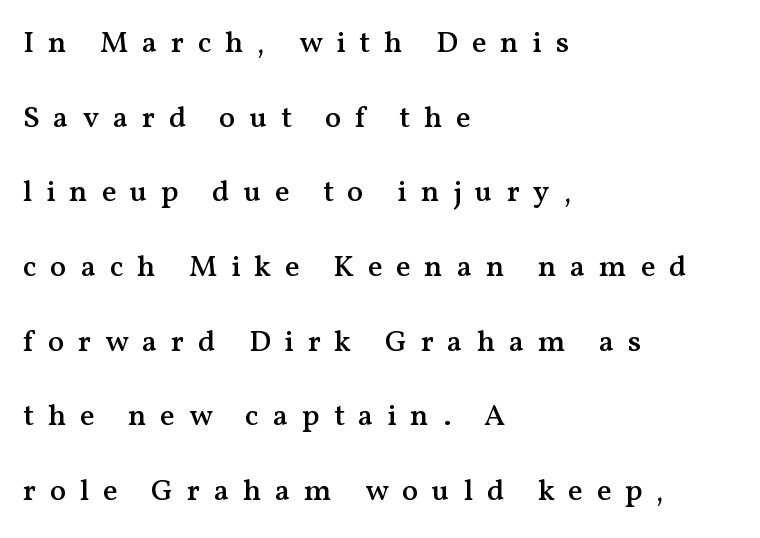
Q: Is the text bold? A: Semi-bold.
Q: Is the text italic (slanted)? A: No, it is upright.
Q: Is the typeface a serif or a sans-serif typeface? A: Serif.
Q: Is the text underlined? A: No.
Q: How is the paragraph aligned? A: Left-aligned.
Q: Is the spacing between letters normal or unusually wide? A: Unusually wide.
Q: Is the spacing between lines tight, normal or loose? A: Loose.
Q: Width (condensed, normal, or wide)? A: Normal.
Q: Stroke contrast? A: Medium.
Q: x-height? A: Medium.
Q: Monospaced? A: No.
